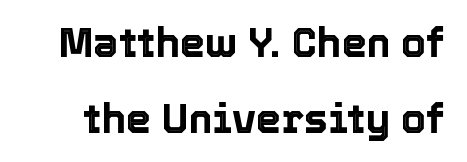
Q: Is the text italic (slanted)? A: No, it is upright.
Q: Is the text underlined? A: No.
Q: Is the spacing between letters normal or unusually wide? A: Normal.
Q: Is the spacing between lines tight, normal or loose? A: Loose.
Q: Width (condensed, normal, or wide)? A: Normal.
Q: x-height? A: Medium.
Q: Monospaced? A: No.
